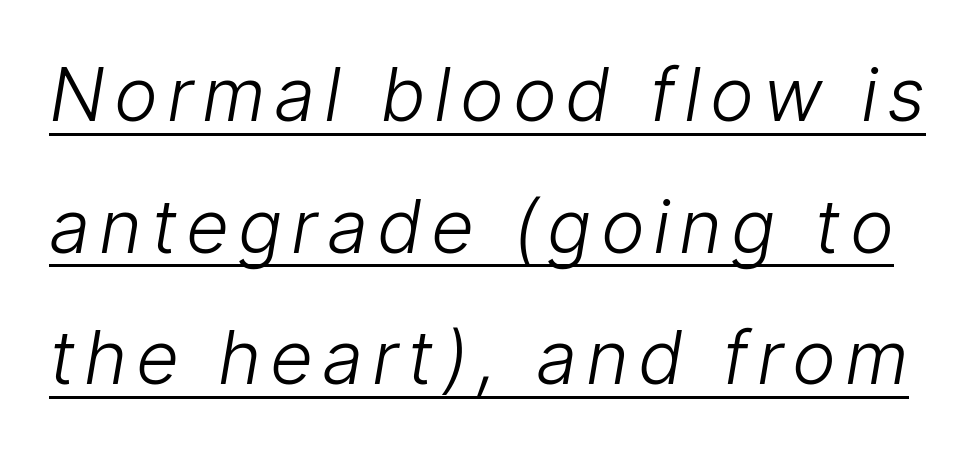
{"serif": "no", "bold": "no", "weight": "light", "width": "normal", "stroke_contrast": "low", "x_height": "medium", "monospaced": "no", "underline": "yes", "line_spacing_ratio": 1.78, "glyph_px": 74}
